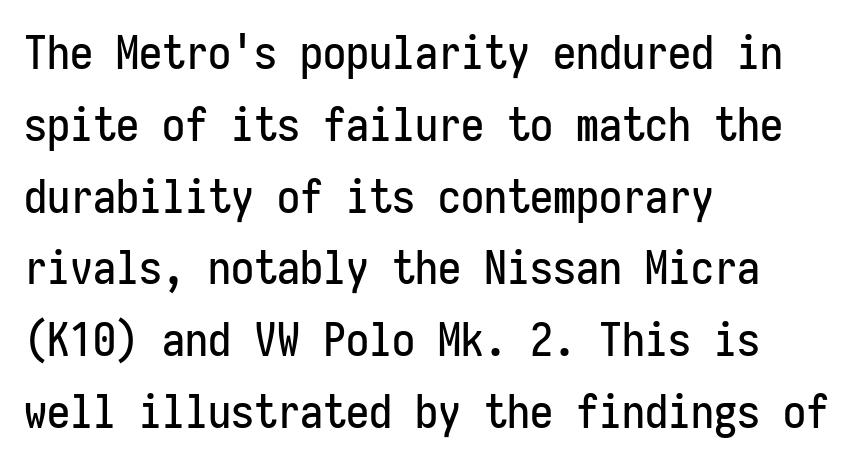
Quick note: not italic, upright. Left-aligned paragraph, ragged on the right. Evenly set lines give the paragraph a standard silhouette. These lines are rendered in a fixed-pitch font. The text was rendered using a sans face with plain stroke endings.
